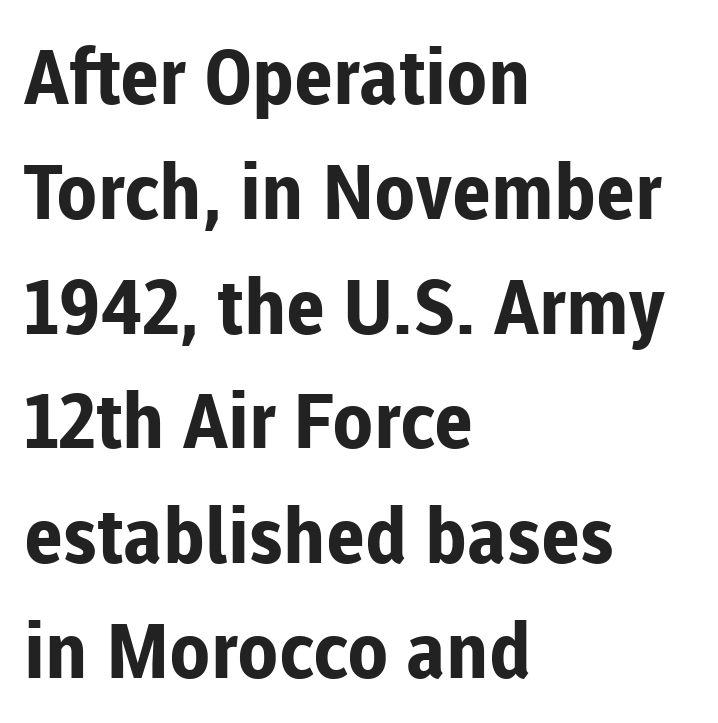
The image shows 76 px bold sans-serif type, upright; set left-aligned, normal line spacing (1.51x), normal letter spacing, not underlined; low stroke contrast and a medium x-height.
